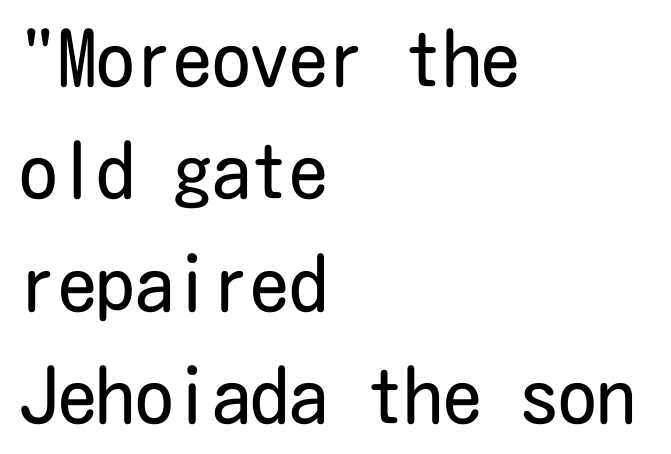
Is there much room between lines? A standard amount, neither cramped nor airy. In CSS terms this would be text-align: left. The cut favours lightness, reaching ordinary text weight at its darkest. Italic? Not at all — the glyphs are vertical. Students, note that the glyphs here touch the page at normal intervals. Underlining? Definitely not there.
